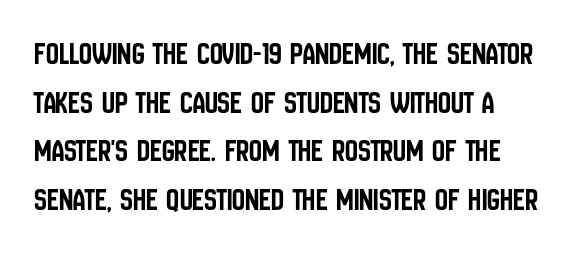
The image shows 32 px condensed sans-serif type, upright; set normal line spacing (1.52x), normal letter spacing, not underlined; low stroke contrast and a large x-height.
